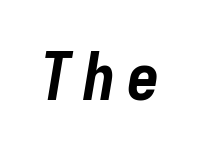
The image shows 66 px bold, condensed type, italic (leaning right), monospaced; set not underlined; low stroke contrast and a medium x-height.
